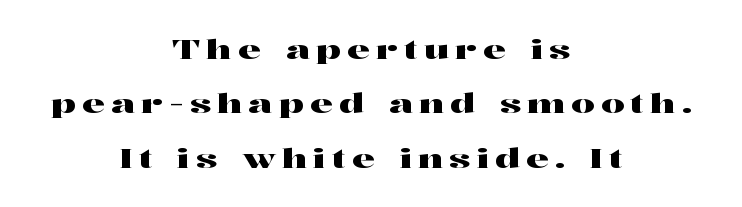
Designer's note — italics off, roman on. Each new line begins a long way beneath the previous one. The gaps between neighbouring characters are conspicuously large. Casual observation: everything's sitting right in the middle. Anything drawn beneath the words? Only blank space.
